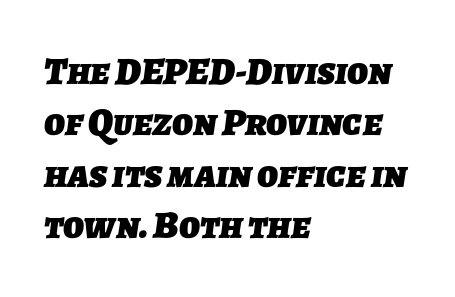
Q: Is the text bold? A: Yes.
Q: Is the typeface a serif or a sans-serif typeface? A: Sans-serif.
Q: Is the text underlined? A: No.
Q: How is the paragraph aligned? A: Left-aligned.
Q: Is the spacing between letters normal or unusually wide? A: Normal.
Q: Is the spacing between lines tight, normal or loose? A: Normal.
Q: Width (condensed, normal, or wide)? A: Normal.
Q: Stroke contrast? A: Low.
Q: x-height? A: Medium.
Q: Monospaced? A: No.
